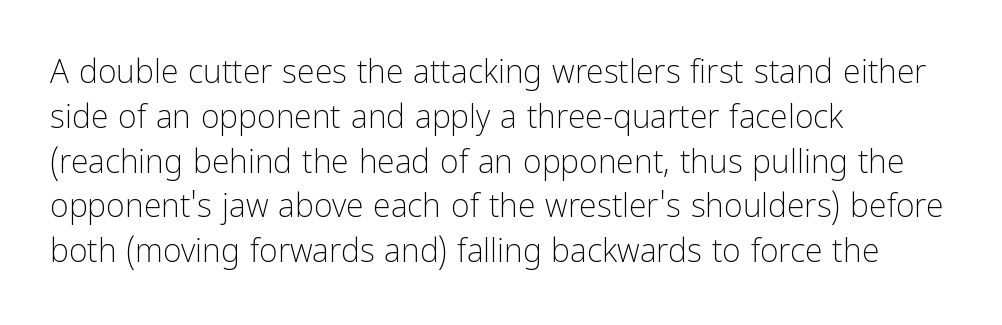
A sans-serif font was chosen for this passage. The foot of each line stays bare and open. Posture: straight, roman, zero tilt. Whoever set this chose a conventional vertical rhythm. The passage shown is typed in a proportional face where columns would drift. Here the glyphs are tracked normally, forming tight word shapes.
